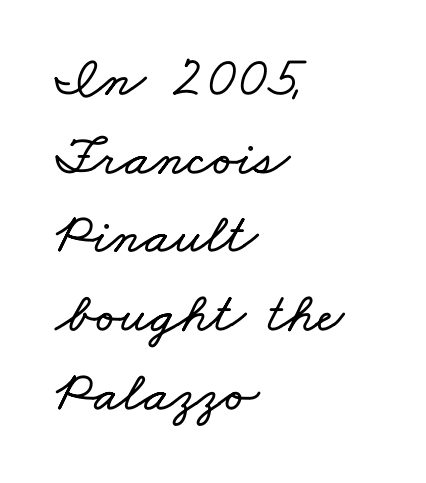
Honestly, there is no underline to notice here at all. This sample is left-justified, so line endings fall wherever the words run out. Think of a printed novel: that variable character pitch is what you see here. A normal amount of white space separates one row of letters from the next. The letterforms sit shoulder to shoulder at normal distance.
